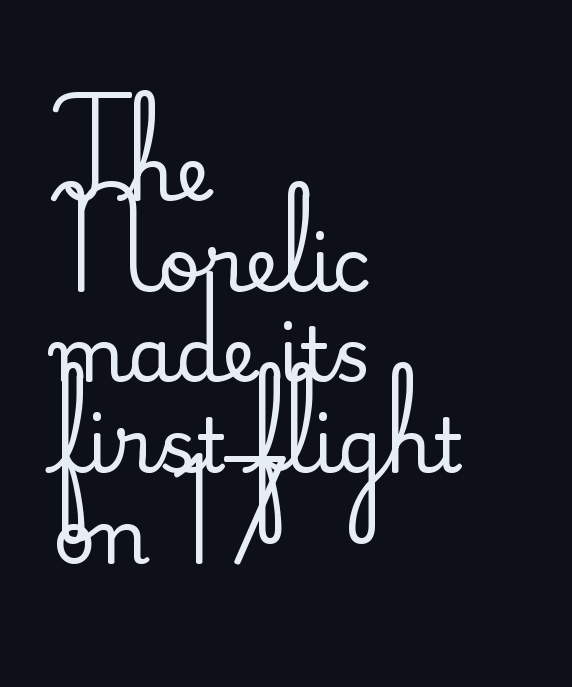
{"serif": "yes", "italic": "no", "width": "normal", "stroke_contrast": "medium", "x_height": "small", "monospaced": "no", "underline": "no", "align": "left", "line_spacing_ratio": 1.21, "letter_spacing": "normal", "letter_spacing_em": 0.0, "glyph_px": 75}
